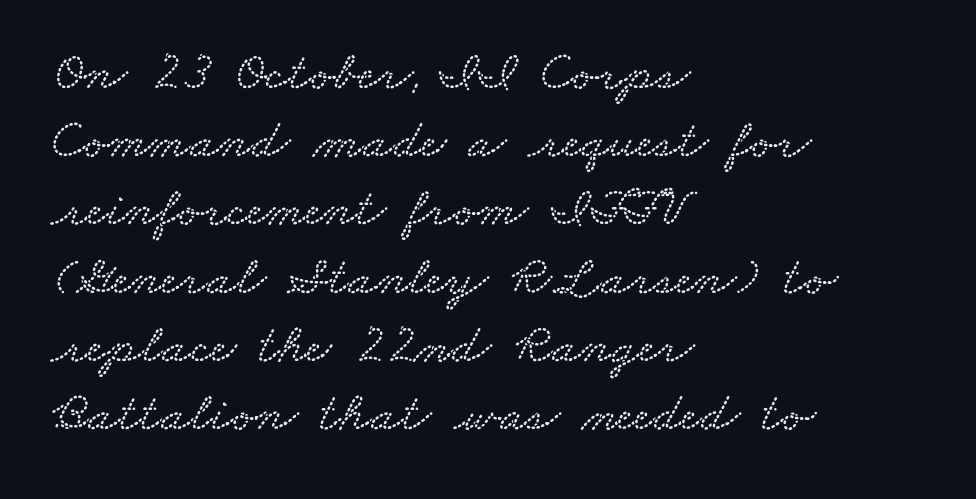
{"width": "wide", "stroke_contrast": "low", "x_height": "small", "monospaced": "no", "underline": "no", "align": "left", "line_spacing_ratio": 1.24, "letter_spacing": "normal", "letter_spacing_em": 0.0, "glyph_px": 55}
